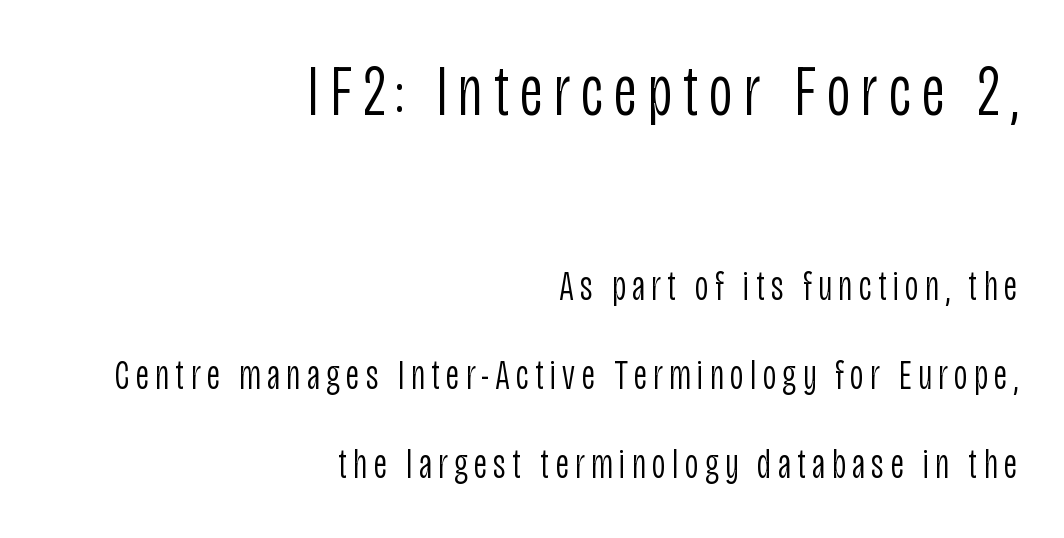
{"serif": "no", "italic": "no", "bold": "no", "weight": "light", "width": "condensed", "stroke_contrast": "low", "x_height": "large", "monospaced": "no", "underline": "no", "align": "right", "line_spacing": "loose", "line_spacing_ratio": 2.12, "larger_block": "first", "size_ratio": 1.74, "glyph_px": 73}
